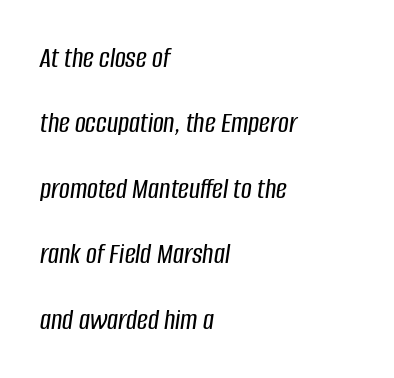
The image shows 30 px condensed type, italic (leaning right); set left-aligned, loose line spacing (2.18x), normal letter spacing, not underlined; low stroke contrast and a large x-height.
